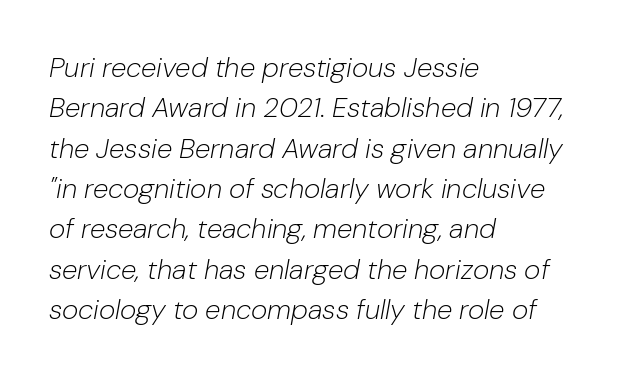
{"italic": "yes", "lean": "right", "slant_degrees": 10, "bold": "no", "weight": "light", "width": "normal", "stroke_contrast": "low", "x_height": "medium", "monospaced": "no", "underline": "no", "align": "left", "line_spacing": "normal", "line_spacing_ratio": 1.44, "letter_spacing": "normal", "letter_spacing_em": 0.0, "glyph_px": 28}
